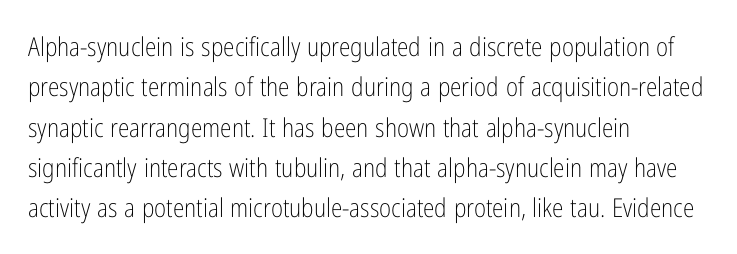
The image shows 26 px text type, upright; set left-aligned, normal line spacing (1.55x), normal letter spacing, not underlined.
